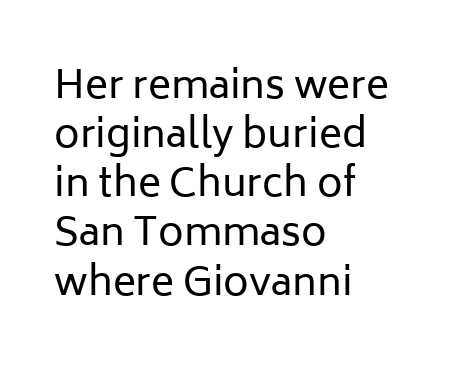
Each letter keeps its own natural width here, so spacing adapts to shape. The gaps between neighbouring characters are ordinary and unremarkable. The letters stand straight up with perfectly vertical stems. The rendering uses a moderate line-height, typical for paragraphs.
